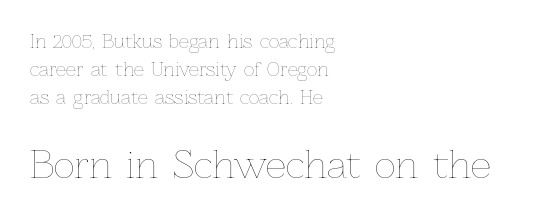
The image shows 36 px thin type, upright; set left-aligned, normal line spacing (1.55x), normal letter spacing, not underlined; the second (bottom) block is 2.0x larger; low stroke contrast and a medium x-height.
